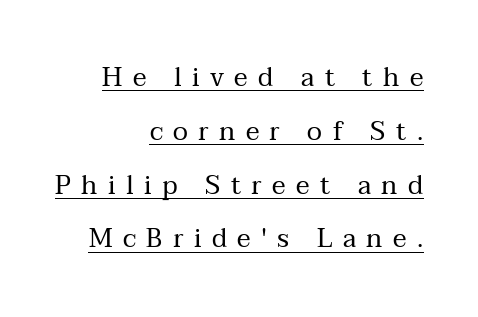
The image shows 26 px text type, upright; set right-aligned, loose line spacing (2.07x), unusually wide letter spacing (+0.4 em), underlined.
